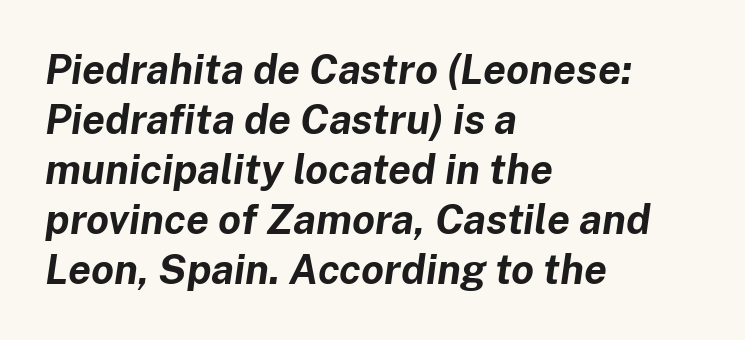
{"italic": "yes", "lean": "right", "slant_degrees": 8, "bold": "yes", "weight": "bold", "width": "normal", "stroke_contrast": "low", "x_height": "medium", "monospaced": "no", "underline": "no", "align": "left", "line_spacing_ratio": 1.22, "letter_spacing": "normal", "letter_spacing_em": 0.0, "glyph_px": 41}
